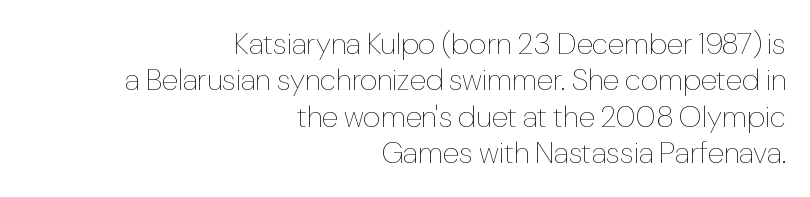
{"italic": "no", "bold": "no", "weight": "thin", "width": "normal", "stroke_contrast": "low", "x_height": "medium", "monospaced": "no", "underline": "no", "align": "right", "line_spacing_ratio": 1.21, "letter_spacing": "normal", "letter_spacing_em": 0.0, "glyph_px": 30}
